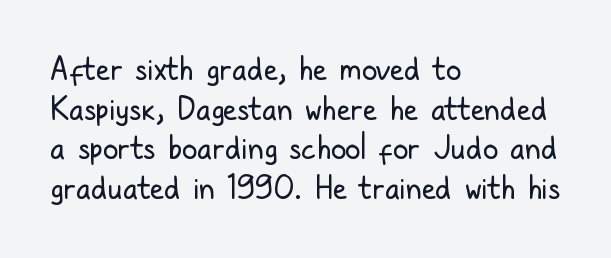
{"serif": "no", "italic": "no", "bold": "no", "weight": "regular", "width": "condensed", "stroke_contrast": "low", "x_height": "medium", "monospaced": "no", "underline": "no", "align": "left", "line_spacing": "normal", "line_spacing_ratio": 1.28, "letter_spacing": "normal", "letter_spacing_em": 0.0, "glyph_px": 31}
